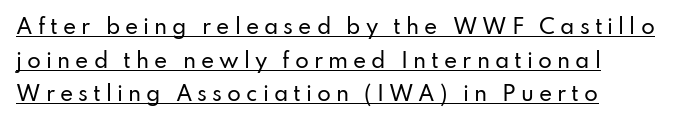
The image shows 20 px text type, upright; set left-aligned, normal line spacing (1.68x), unusually wide letter spacing (+0.25 em), underlined.
